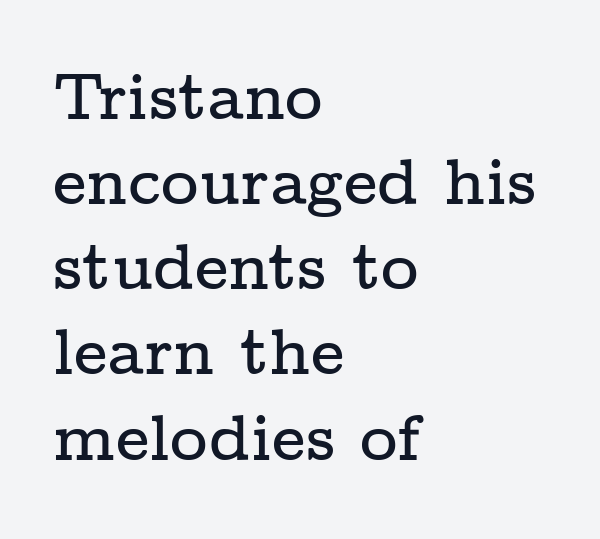
{"serif": "yes", "italic": "no", "width": "wide", "stroke_contrast": "low", "x_height": "medium", "monospaced": "no", "underline": "no", "align": "left", "line_spacing": "normal", "line_spacing_ratio": 1.31, "letter_spacing": "normal", "letter_spacing_em": 0.0, "glyph_px": 65}
